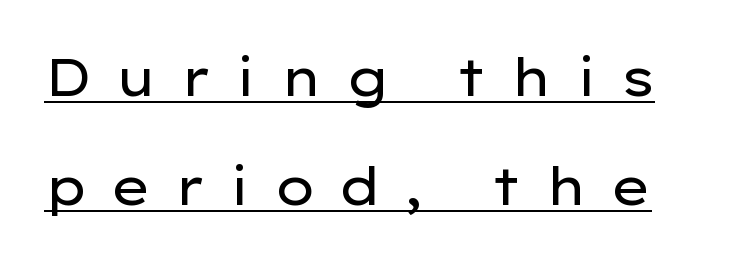
Q: Is the text bold? A: No.
Q: Is the text italic (slanted)? A: No, it is upright.
Q: Is the typeface a serif or a sans-serif typeface? A: Sans-serif.
Q: Is the text underlined? A: Yes.
Q: Is the spacing between letters normal or unusually wide? A: Unusually wide.
Q: Is the spacing between lines tight, normal or loose? A: Loose.
Q: Width (condensed, normal, or wide)? A: Wide.
Q: Stroke contrast? A: Low.
Q: x-height? A: Medium.
Q: Monospaced? A: No.
